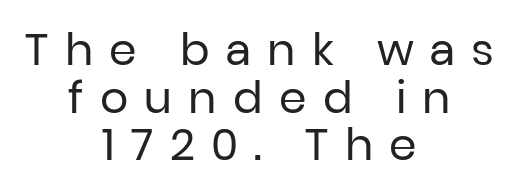
{"serif": "no", "italic": "no", "bold": "no", "weight": "regular", "width": "normal", "stroke_contrast": "low", "x_height": "medium", "monospaced": "no", "underline": "no", "align": "center", "line_spacing": "tight", "line_spacing_ratio": 1.08, "letter_spacing": "wide", "letter_spacing_em": 0.37, "glyph_px": 44}
